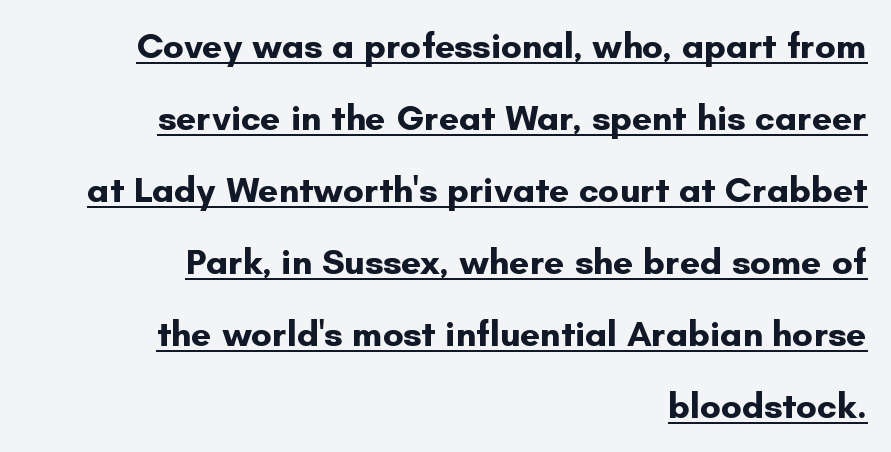
The image shows 36 px bold sans-serif type, upright; set right-aligned, loose line spacing (2.0x), normal letter spacing, underlined; low stroke contrast and a small x-height.
